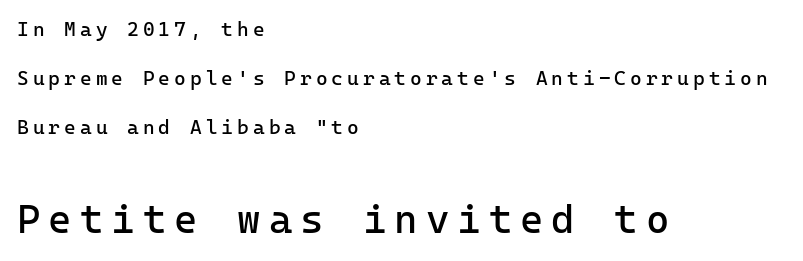
The image shows 40 px regular-weight sans-serif type, upright; set left-aligned, loose line spacing (2.44x), unusually wide letter spacing (+0.2 em), not underlined; the second (bottom) block is 2.0x larger; low stroke contrast and a medium x-height.
